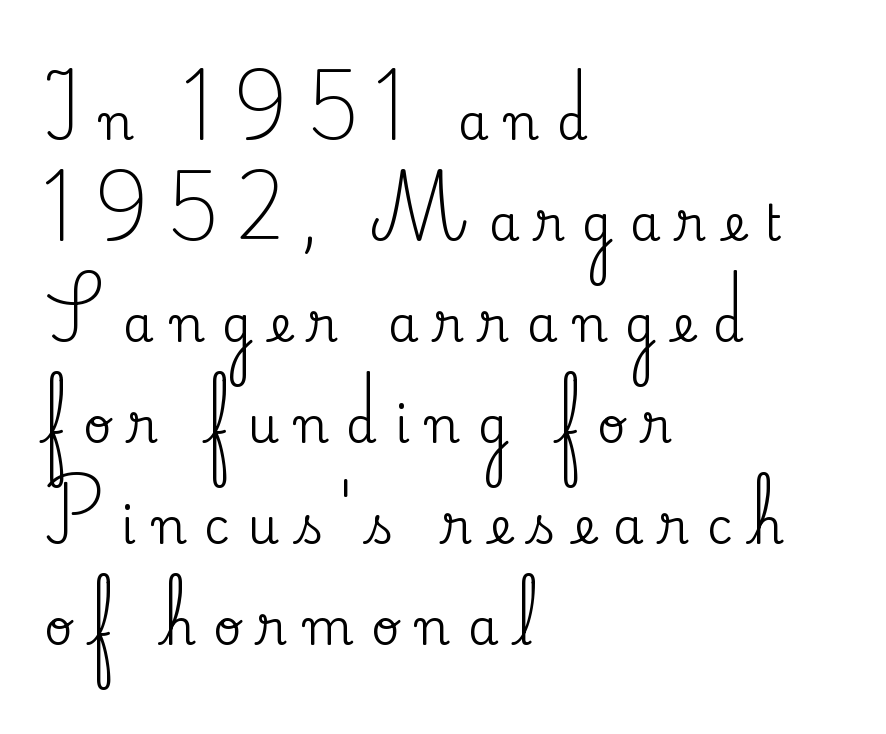
Q: Is the text italic (slanted)? A: No, it is upright.
Q: Is the typeface a serif or a sans-serif typeface? A: Serif.
Q: Is the text underlined? A: No.
Q: How is the paragraph aligned? A: Left-aligned.
Q: Is the spacing between letters normal or unusually wide? A: Unusually wide.
Q: Is the spacing between lines tight, normal or loose? A: Loose.
Q: Width (condensed, normal, or wide)? A: Normal.
Q: Stroke contrast? A: Medium.
Q: x-height? A: Small.
Q: Monospaced? A: No.
